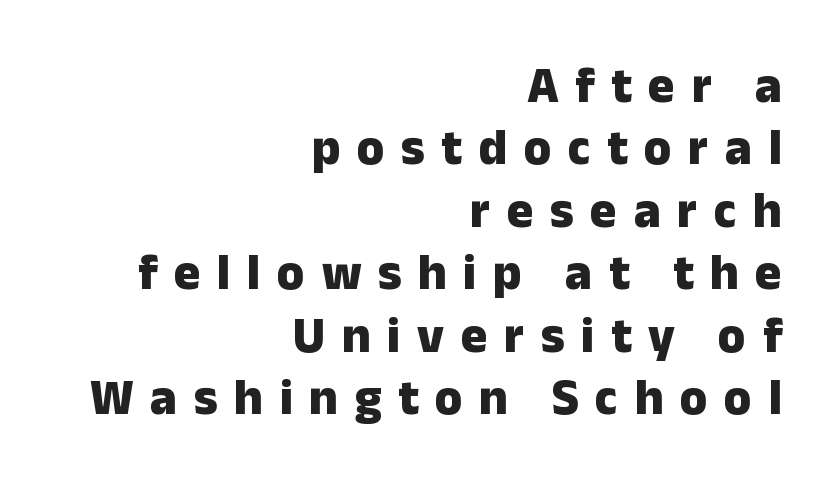
The image shows 50 px heavy sans-serif type, upright; set right-aligned, normal line spacing (1.25x), unusually wide letter spacing (+0.33 em), not underlined; low stroke contrast and a medium x-height.
